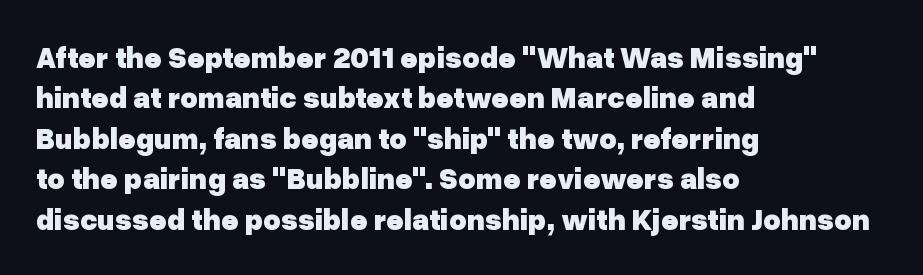
The image shows 30 px heavy sans-serif type, upright; set left-aligned, normal line spacing (1.35x), normal letter spacing, not underlined; low stroke contrast and a medium x-height.
